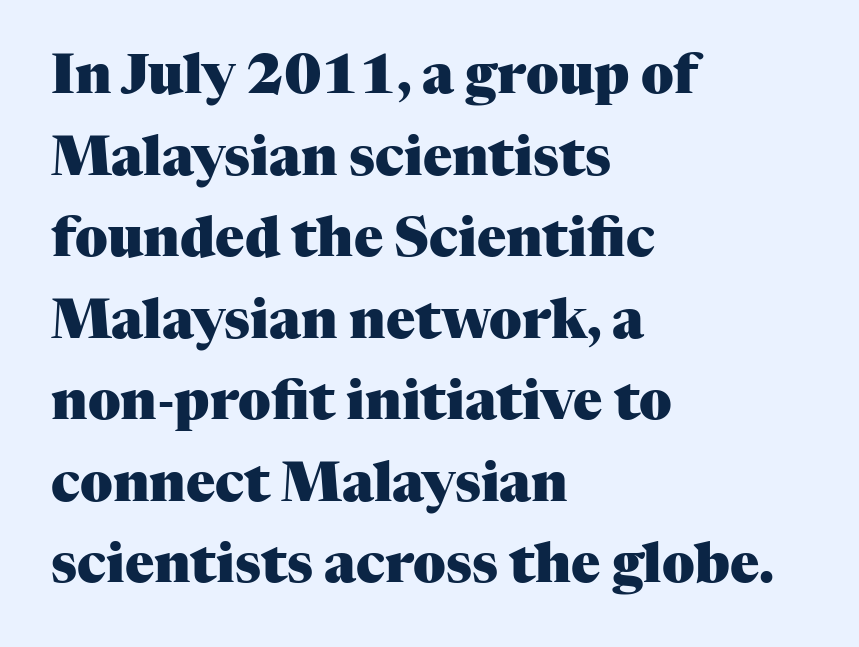
The font is running at its bold setting. Character widths vary here, with narrow letters taking less room than wide ones. Words appear dense and cohesive because spacing is normal. Unlike italic type, these characters show no tilt at all. The typeface chosen for these lines features serifs.
